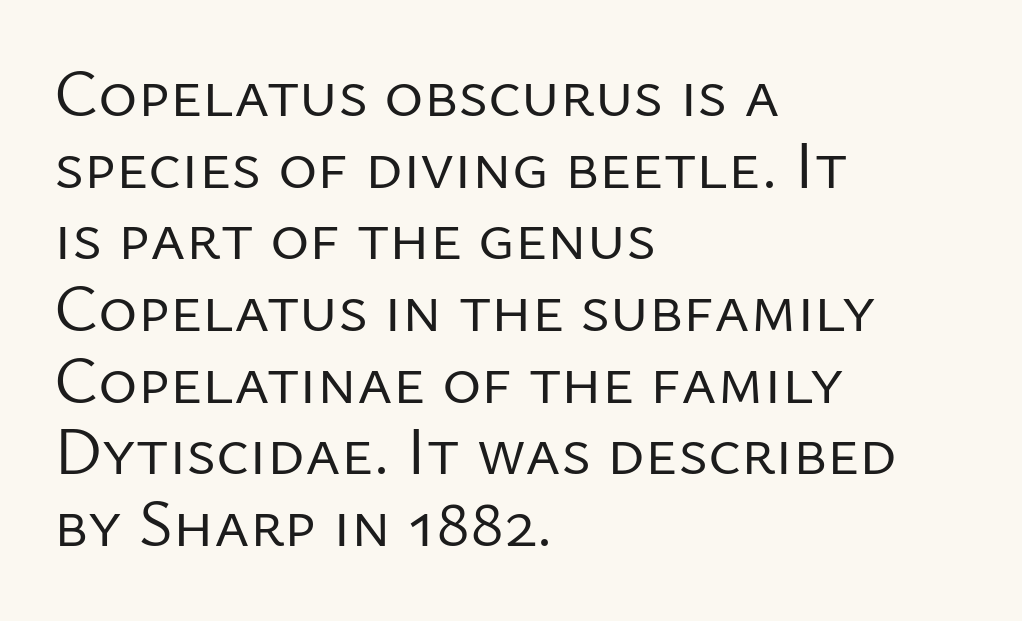
Weight: regular or lighter. The typeface chosen for these lines omits serifs. Note the varied advance widths — an 'i' is clearly narrower than an 'm'. You can tell it's not italic because the verticals are truly vertical. Honestly, the letter spacing is just normal — you wouldn't notice it.
